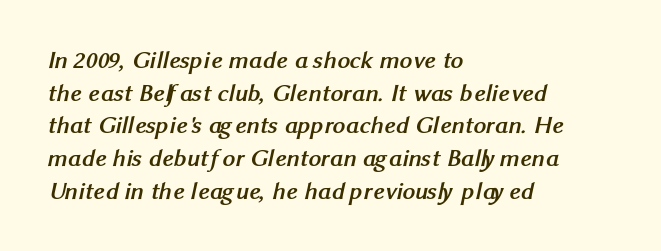
{"bold": "yes", "underline": "no", "align": "left", "line_spacing": "normal", "line_spacing_ratio": 1.31, "letter_spacing": "normal", "letter_spacing_em": 0.0, "glyph_px": 25}
